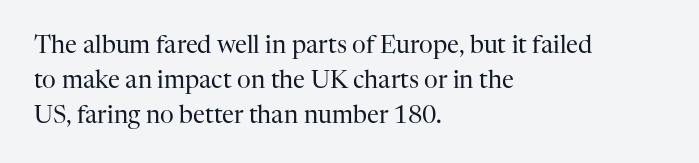
{"italic": "no", "bold": "no", "underline": "no", "align": "left", "line_spacing": "normal", "line_spacing_ratio": 1.45, "letter_spacing": "normal", "letter_spacing_em": 0.0, "glyph_px": 24}
